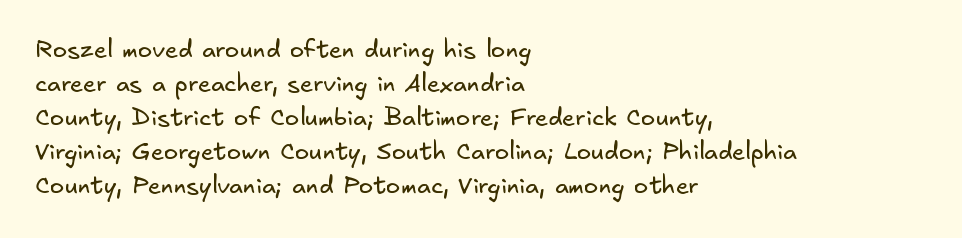
The image shows 24 px text type; set left-aligned, normal line spacing (1.42x), normal letter spacing, not underlined.
